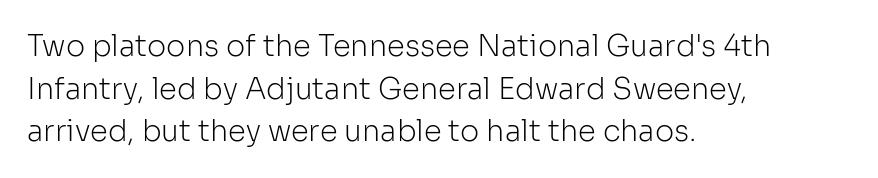
Heaviness? Minimal to ordinary, like unemphasized prose. A normal amount of white space separates one row of letters from the next. No extra tracking has been applied to these lines. The letters advance in unequal steps, a hallmark of proportional type. The typography opts for an upright posture over an oblique one. Each line starts at the same left margin while the right side varies.
